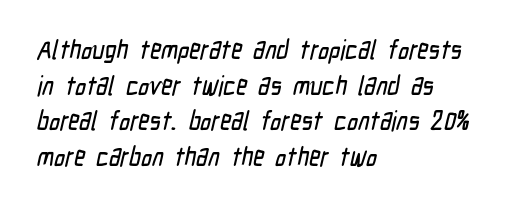
Short note: letters normally spaced. If you drew a ruler down the left edge, every line would touch it. The area under the type is left untouched. Reading down the column, the eye jumps a familiar distance to each next line.
